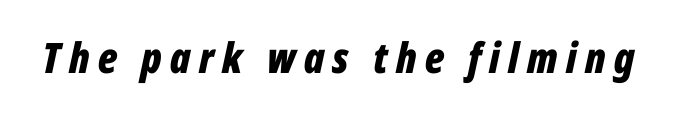
{"italic": "yes", "lean": "right", "slant_degrees": 12, "bold": "yes", "weight": "bold", "width": "condensed", "stroke_contrast": "low", "x_height": "medium", "monospaced": "no", "underline": "no", "letter_spacing": "wide", "letter_spacing_em": 0.2, "glyph_px": 42}
